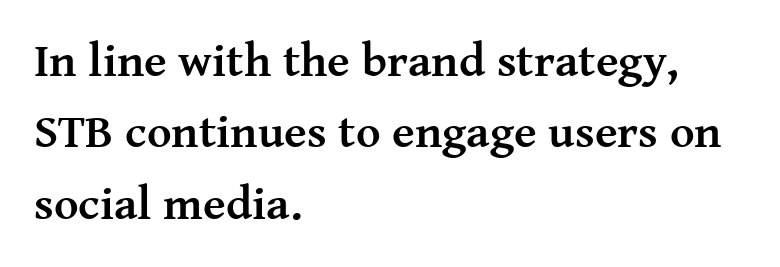
Q: Is the text bold? A: Yes.
Q: Is the text italic (slanted)? A: No, it is upright.
Q: Is the typeface a serif or a sans-serif typeface? A: Serif.
Q: Is the text underlined? A: No.
Q: How is the paragraph aligned? A: Left-aligned.
Q: Is the spacing between letters normal or unusually wide? A: Normal.
Q: Is the spacing between lines tight, normal or loose? A: Normal.
Q: Width (condensed, normal, or wide)? A: Normal.
Q: Stroke contrast? A: Medium.
Q: x-height? A: Medium.
Q: Monospaced? A: No.
